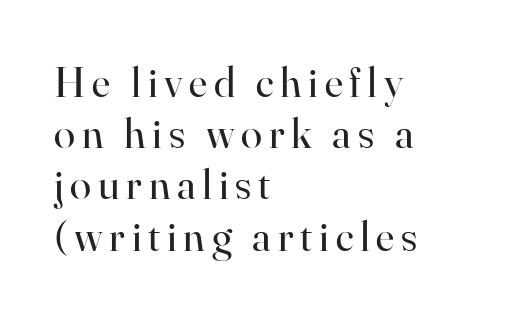
Q: Is the text bold? A: No.
Q: Is the text italic (slanted)? A: No, it is upright.
Q: Is the typeface a serif or a sans-serif typeface? A: Serif.
Q: Is the text underlined? A: No.
Q: How is the paragraph aligned? A: Left-aligned.
Q: Width (condensed, normal, or wide)? A: Normal.
Q: Stroke contrast? A: High.
Q: x-height? A: Small.
Q: Monospaced? A: No.
